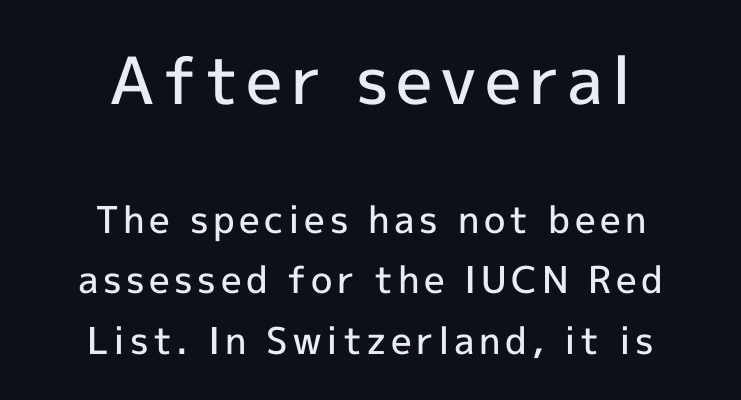
Q: Is the text bold? A: Semi-bold.
Q: Is the text italic (slanted)? A: No, it is upright.
Q: Is the typeface a serif or a sans-serif typeface? A: Sans-serif.
Q: Is the text underlined? A: No.
Q: How is the paragraph aligned? A: Centered.
Q: Is the spacing between lines tight, normal or loose? A: Normal.
Q: Which block of text is set in a larger size, the first (top) or the second (bottom)? A: The first (top) one.
Q: Width (condensed, normal, or wide)? A: Normal.
Q: x-height? A: Medium.
Q: Monospaced? A: No.
